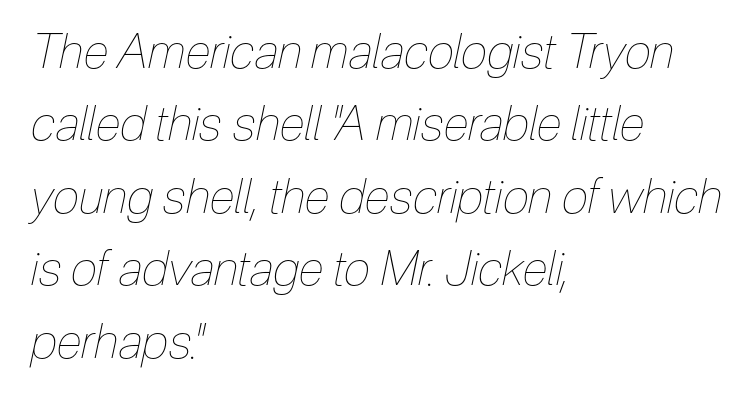
The image shows 48 px thin, condensed type, italic (leaning right); set left-aligned, normal line spacing (1.51x), normal letter spacing, not underlined; low stroke contrast and a medium x-height.
